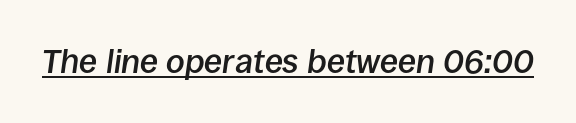
{"italic": "yes", "lean": "right", "slant_degrees": 8, "bold": "semi", "weight": "semibold", "width": "normal", "stroke_contrast": "low", "x_height": "large", "monospaced": "no", "underline": "yes", "letter_spacing": "normal", "letter_spacing_em": 0.0, "glyph_px": 33}
